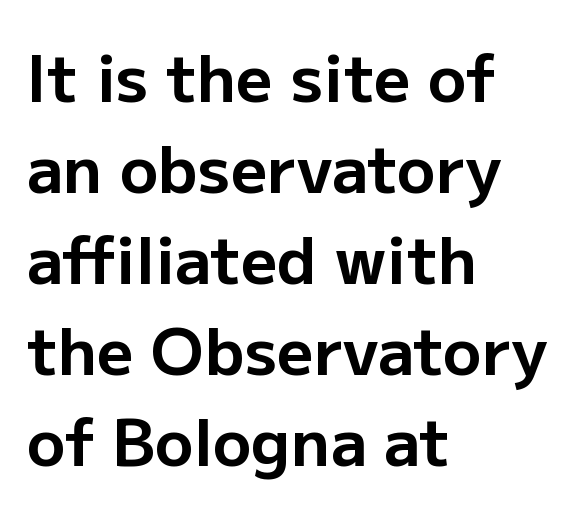
The image shows 64 px bold sans-serif type, upright; set left-aligned, normal line spacing (1.42x), normal letter spacing, not underlined; low stroke contrast and a medium x-height.
